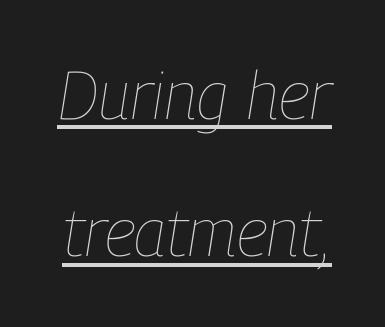
{"italic": "yes", "lean": "right", "slant_degrees": 9, "bold": "no", "weight": "thin", "width": "condensed", "stroke_contrast": "low", "x_height": "medium", "monospaced": "no", "underline": "yes", "line_spacing": "loose", "line_spacing_ratio": 2.05, "letter_spacing": "normal", "letter_spacing_em": 0.0, "glyph_px": 67}
